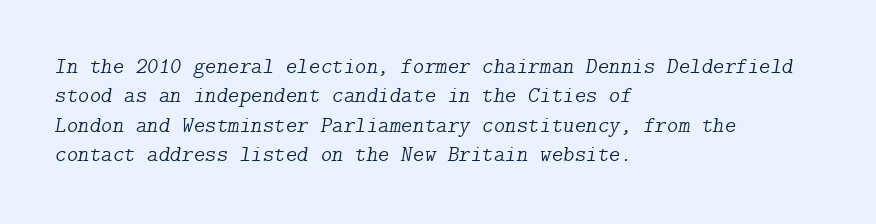
The image shows 22 px text type, italic (leaning right); set left-aligned, normal line spacing (1.33x), normal letter spacing, not underlined.
